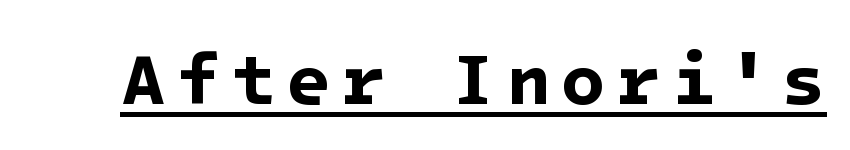
The image shows 73 px bold sans-serif type; set underlined; low stroke contrast and a medium x-height.
